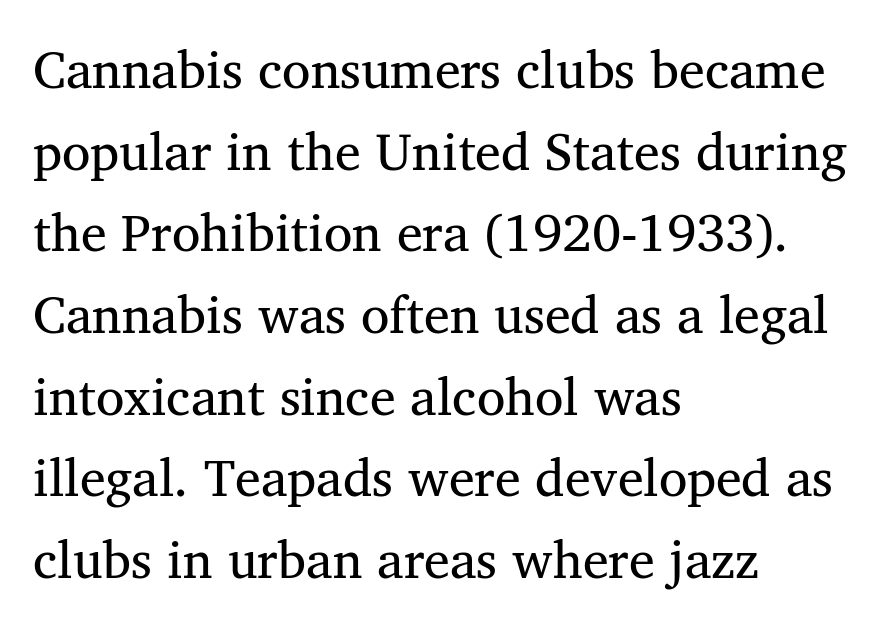
{"serif": "yes", "italic": "no", "bold": "no", "weight": "regular", "width": "normal", "stroke_contrast": "medium", "x_height": "medium", "monospaced": "no", "underline": "no", "align": "left", "line_spacing": "normal", "line_spacing_ratio": 1.57, "letter_spacing": "normal", "letter_spacing_em": 0.0, "glyph_px": 52}
